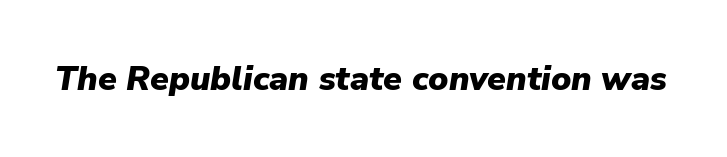
The image shows 34 px heavy type, italic (leaning right); set normal letter spacing, not underlined; low stroke contrast and a medium x-height.
